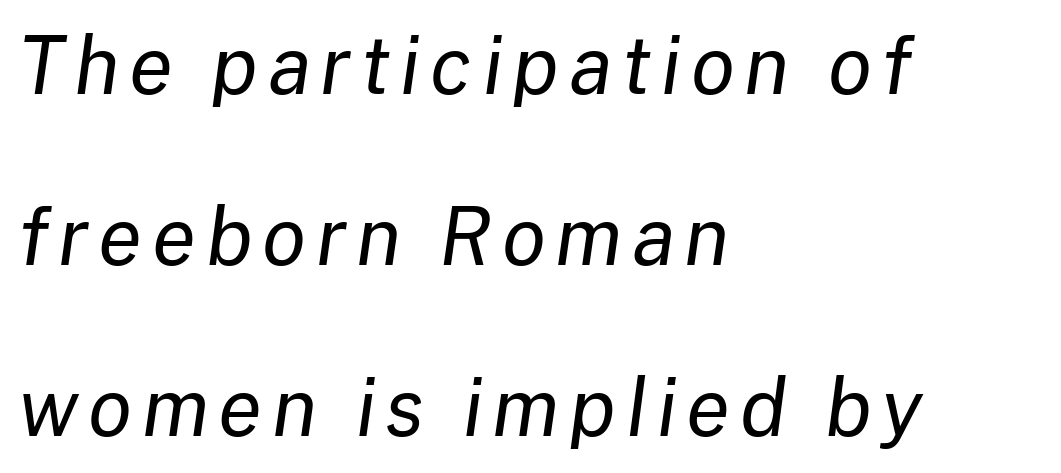
The image shows 80 px regular-weight type, italic (leaning right); set left-aligned, loose line spacing (2.14x), not underlined; low stroke contrast and a medium x-height.
